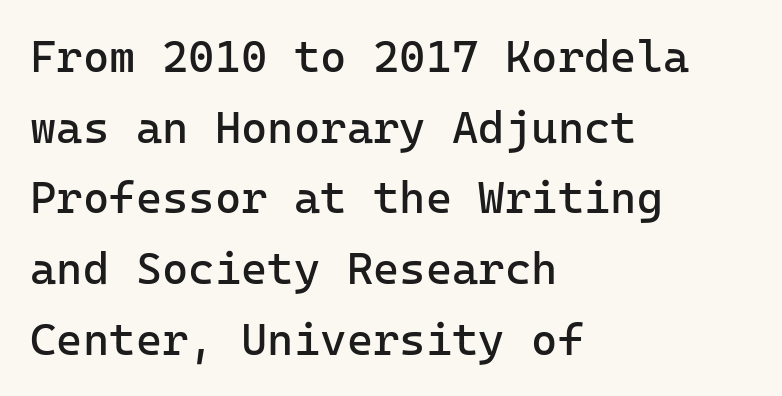
Q: Is the text bold? A: No.
Q: Is the text italic (slanted)? A: No, it is upright.
Q: Is the typeface a serif or a sans-serif typeface? A: Sans-serif.
Q: Is the text underlined? A: No.
Q: How is the paragraph aligned? A: Left-aligned.
Q: Is the spacing between letters normal or unusually wide? A: Normal.
Q: Is the spacing between lines tight, normal or loose? A: Normal.
Q: Width (condensed, normal, or wide)? A: Normal.
Q: Stroke contrast? A: Low.
Q: x-height? A: Medium.
Q: Monospaced? A: Yes.
